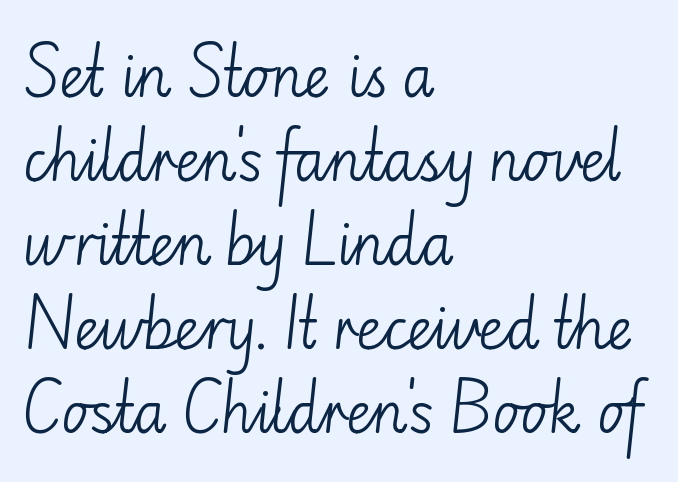
{"serif": "no", "bold": "no", "weight": "light", "width": "normal", "stroke_contrast": "low", "x_height": "small", "monospaced": "no", "underline": "no", "align": "left", "line_spacing": "normal", "line_spacing_ratio": 1.5, "letter_spacing": "normal", "letter_spacing_em": 0.0, "glyph_px": 56}
